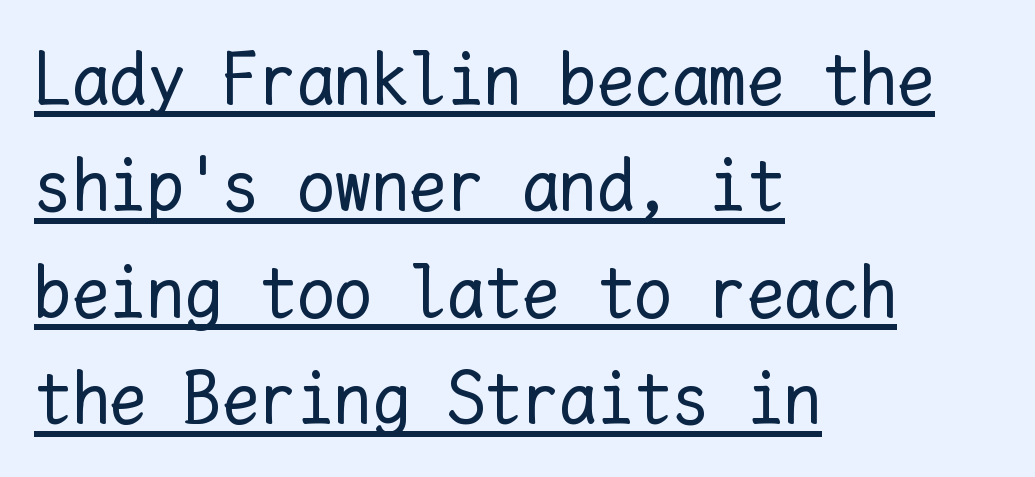
Spacing verdict: monospaced, one width for all characters. A rule runs beneath these lines of type. This sample is left-justified, so line endings fall wherever the words run out. Successive baselines arrive at the customary interval. This reads as an unemphasized weight, regular at the heaviest.
